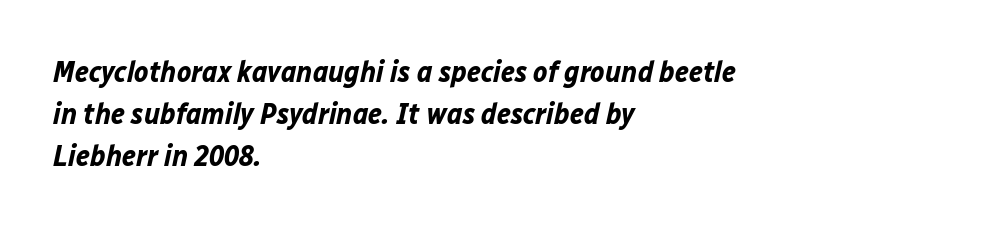
Q: Is the text bold? A: Yes.
Q: Is the text italic (slanted)? A: Yes, it leans right by about 12 degrees.
Q: Is the text underlined? A: No.
Q: How is the paragraph aligned? A: Left-aligned.
Q: Is the spacing between letters normal or unusually wide? A: Normal.
Q: Is the spacing between lines tight, normal or loose? A: Normal.
Q: Width (condensed, normal, or wide)? A: Normal.
Q: Stroke contrast? A: Low.
Q: x-height? A: Medium.
Q: Monospaced? A: No.
